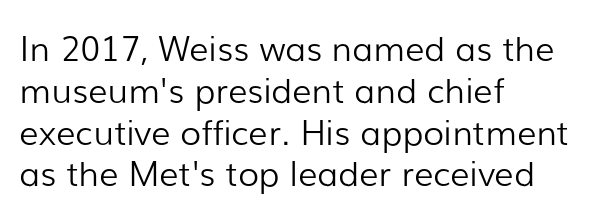
The image shows 34 px light sans-serif type, upright; set left-aligned, line spacing 1.23x, normal letter spacing, not underlined; low stroke contrast and a medium x-height.
